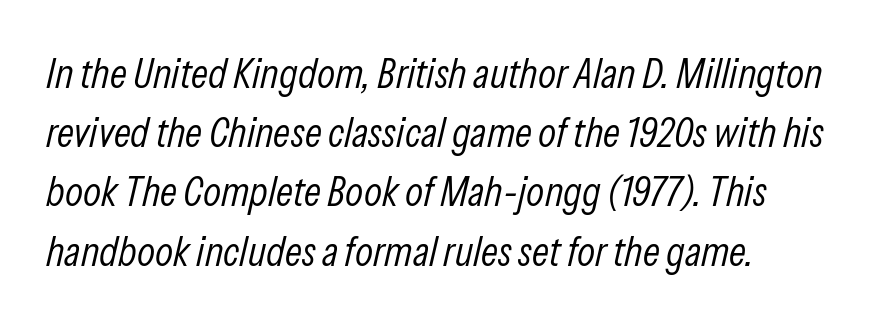
{"italic": "yes", "lean": "right", "slant_degrees": 13, "bold": "no", "weight": "light", "width": "condensed", "stroke_contrast": "low", "x_height": "medium", "monospaced": "no", "underline": "no", "line_spacing": "normal", "line_spacing_ratio": 1.41, "letter_spacing": "normal", "letter_spacing_em": 0.0, "glyph_px": 42}
